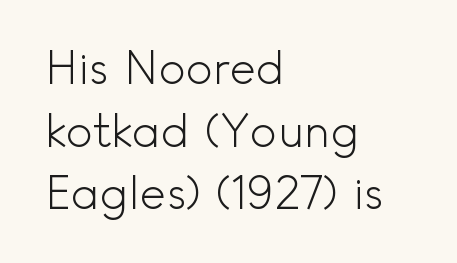
The image shows 45 px light sans-serif type, upright; set left-aligned, normal line spacing (1.39x), normal letter spacing, not underlined; a small x-height.
